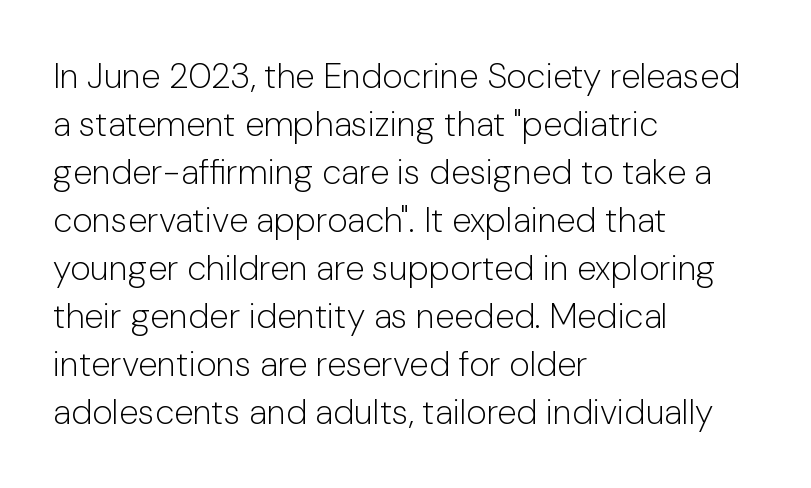
{"serif": "no", "italic": "no", "bold": "no", "weight": "light", "width": "normal", "stroke_contrast": "low", "x_height": "medium", "monospaced": "no", "underline": "no", "align": "left", "line_spacing": "normal", "line_spacing_ratio": 1.37, "letter_spacing": "normal", "letter_spacing_em": 0.0, "glyph_px": 35}
